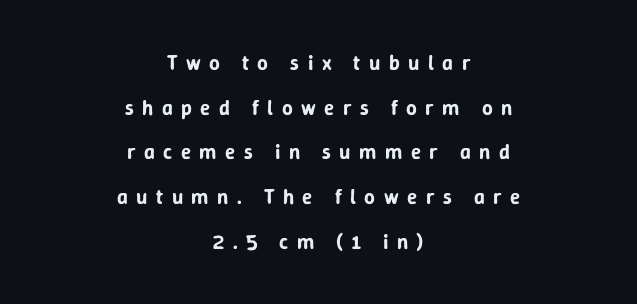
{"italic": "no", "underline": "no", "align": "center", "line_spacing": "loose", "line_spacing_ratio": 2.13, "letter_spacing": "wide", "letter_spacing_em": 0.4, "glyph_px": 21}
